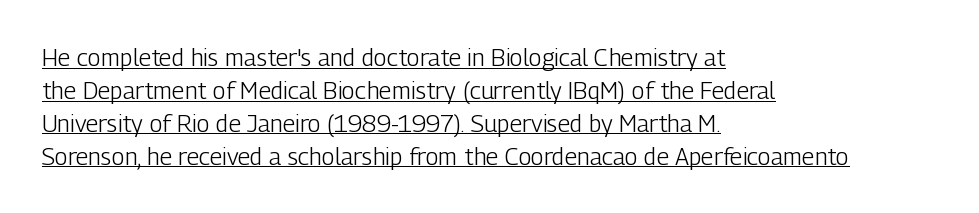
Emphasis is given by a line drawn under the lettering. The passage shown has conventional tracking throughout. The text block is weighted toward the left margin, trailing off unevenly rightward. The letters look calm and open, with moderate or lighter stems. Each new line begins a customary step beneath the previous one. Italic: no, the glyphs are upright roman.
